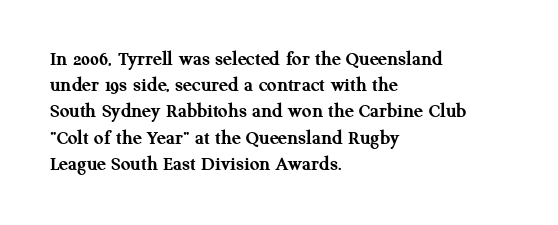
Does the weight exceed regular? Yes, all the way to bold. A typesetter would mark this as roman, not italic. The glyphs are unaccompanied by any horizontal stroke below them. Interline gaps are of average width in this sample. The horizontal fit of the characters is conventional and even.
